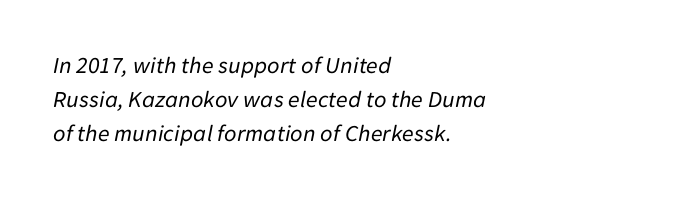
The image shows 24 px text type, italic (leaning right); set left-aligned, normal line spacing (1.42x), normal letter spacing, not underlined.
